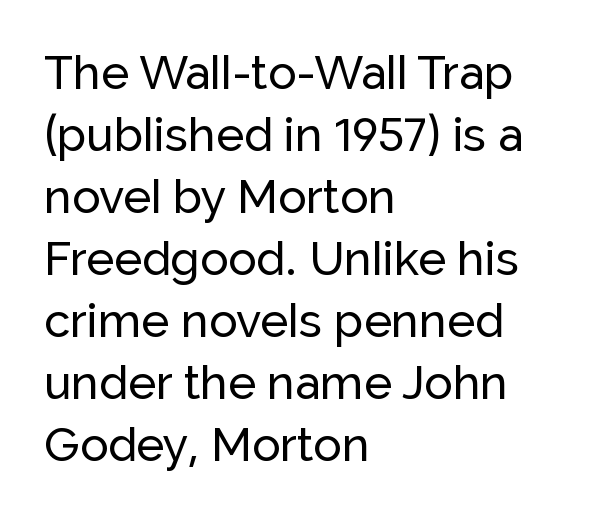
Nope, no serifs anywhere on these letters. How would I describe the line gaps? Plain and ordinary. Looks like regular typesetting: each glyph gets only the width it needs. No word sits above an underline. Tall strokes in this sample are plumb rather than angled. No extra tracking has been applied to these lines.
